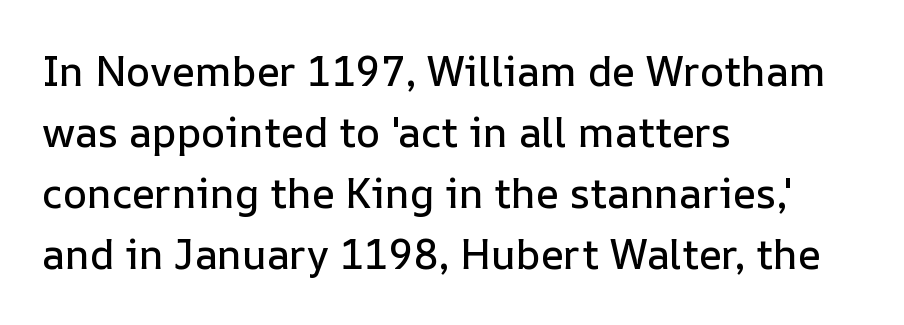
The image shows 41 px text type, upright; set left-aligned, normal line spacing (1.49x), normal letter spacing, not underlined; low stroke contrast and a medium x-height.
